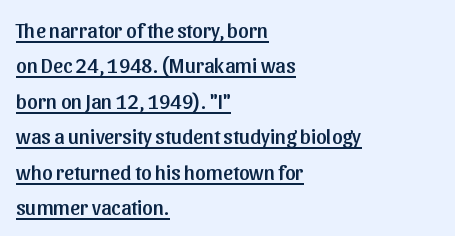
Does the copy run flush right? No — it runs flush left. Compared with undecorated copy, this sample adds a rule below the words. Vertical spacing — default. The typography opts for an upright posture over an oblique one. Tracking value appears to be zero — textbook default spacing.
